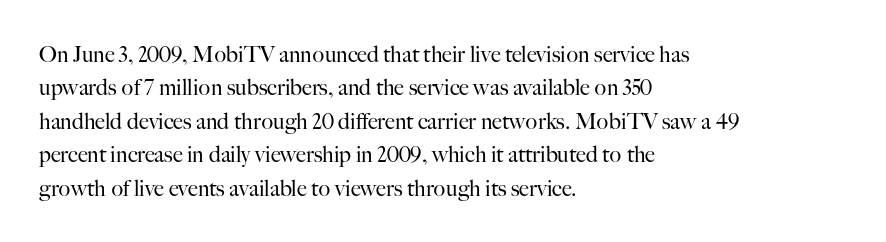
Q: Is the text bold? A: No.
Q: Is the text italic (slanted)? A: No, it is upright.
Q: Is the text underlined? A: No.
Q: How is the paragraph aligned? A: Left-aligned.
Q: Is the spacing between letters normal or unusually wide? A: Normal.
Q: Is the spacing between lines tight, normal or loose? A: Normal.
